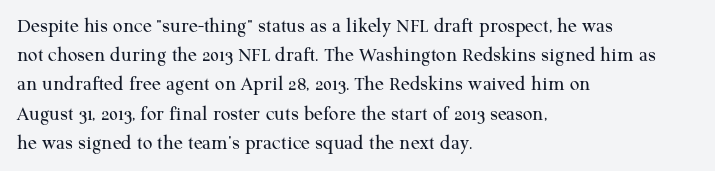
Q: Is the text bold? A: No.
Q: Is the text italic (slanted)? A: No, it is upright.
Q: Is the text underlined? A: No.
Q: How is the paragraph aligned? A: Left-aligned.
Q: Is the spacing between letters normal or unusually wide? A: Normal.
Q: Is the spacing between lines tight, normal or loose? A: Normal.
